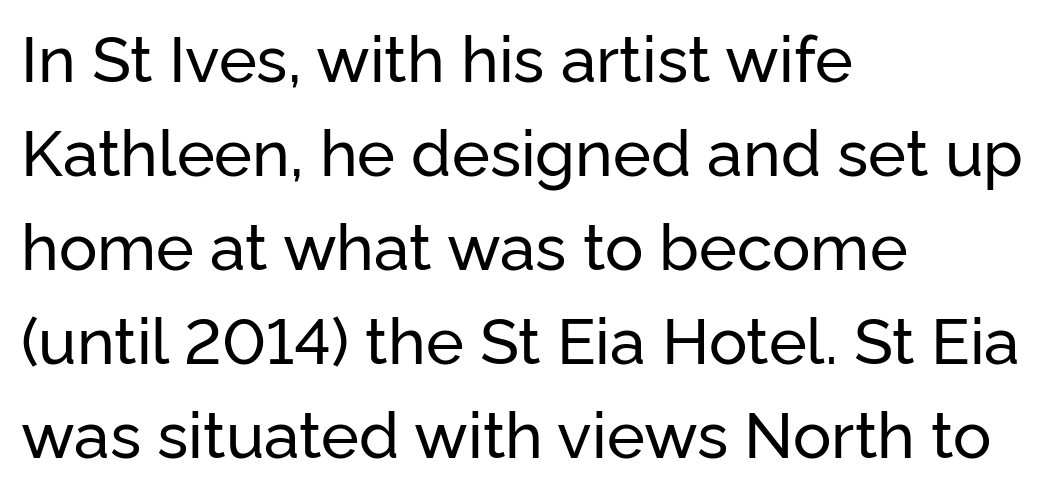
The image shows 64 px sans-serif type, upright; set left-aligned, normal line spacing (1.47x), normal letter spacing, not underlined; low stroke contrast and a medium x-height.
